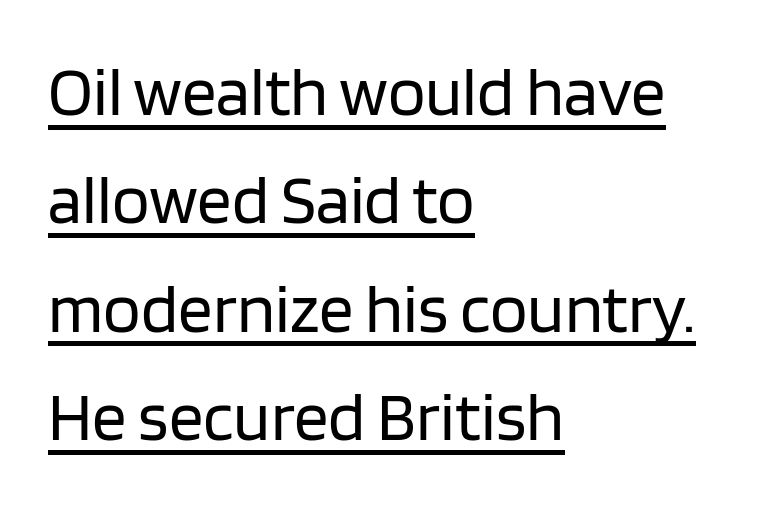
{"serif": "no", "italic": "no", "bold": "no", "weight": "regular", "width": "normal", "stroke_contrast": "low", "x_height": "large", "monospaced": "no", "underline": "yes", "align": "left", "line_spacing": "normal", "line_spacing_ratio": 1.57, "letter_spacing": "normal", "letter_spacing_em": 0.0, "glyph_px": 69}
